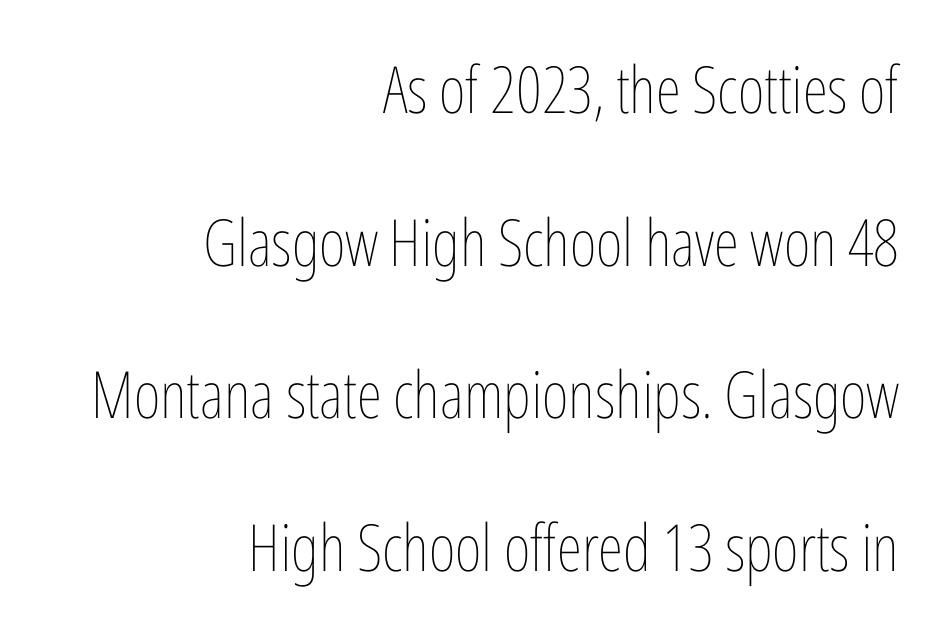
{"italic": "no", "bold": "no", "weight": "thin", "width": "condensed", "stroke_contrast": "low", "x_height": "medium", "monospaced": "no", "underline": "no", "align": "right", "line_spacing": "loose", "line_spacing_ratio": 2.35, "letter_spacing": "normal", "letter_spacing_em": 0.0, "glyph_px": 65}
